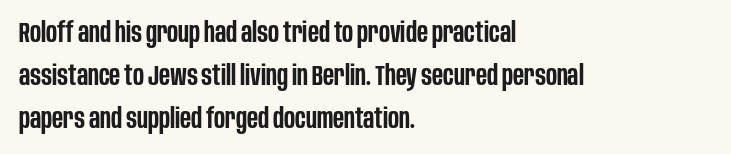
Q: Is the text bold? A: Semi-bold.
Q: Is the text italic (slanted)? A: No, it is upright.
Q: Is the typeface a serif or a sans-serif typeface? A: Sans-serif.
Q: Is the text underlined? A: No.
Q: How is the paragraph aligned? A: Left-aligned.
Q: Is the spacing between letters normal or unusually wide? A: Normal.
Q: Is the spacing between lines tight, normal or loose? A: Normal.
Q: Width (condensed, normal, or wide)? A: Condensed.
Q: Stroke contrast? A: Low.
Q: x-height? A: Large.
Q: Monospaced? A: No.
